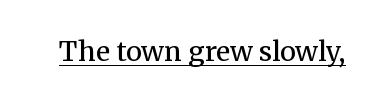
Q: Is the text bold? A: No.
Q: Is the text italic (slanted)? A: No, it is upright.
Q: Is the text underlined? A: Yes.
Q: Is the spacing between letters normal or unusually wide? A: Normal.
